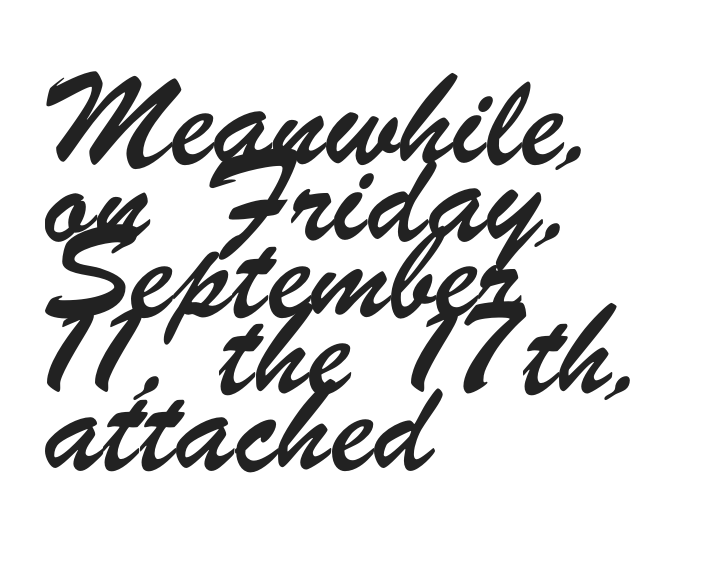
The image shows 58 px condensed sans-serif type; set left-aligned, normal line spacing (1.32x), normal letter spacing, not underlined; low stroke contrast and a small x-height.
